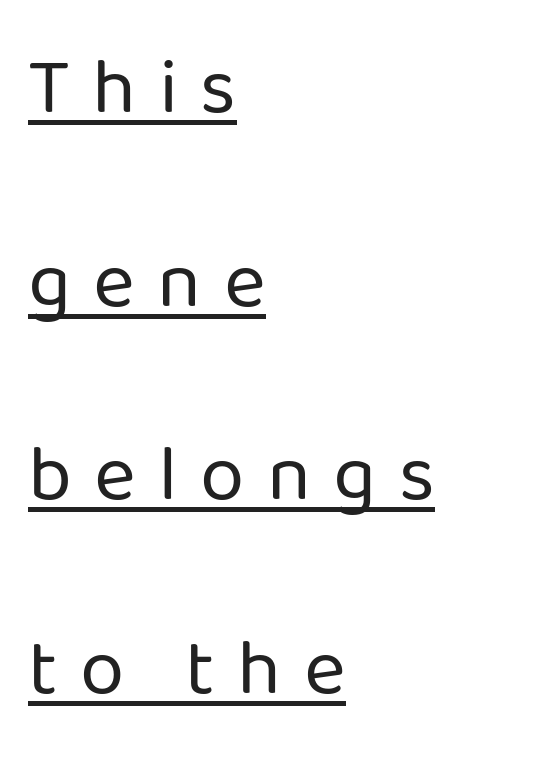
Q: Is the text bold? A: No.
Q: Is the text italic (slanted)? A: No, it is upright.
Q: Is the typeface a serif or a sans-serif typeface? A: Sans-serif.
Q: Is the text underlined? A: Yes.
Q: How is the paragraph aligned? A: Left-aligned.
Q: Is the spacing between letters normal or unusually wide? A: Unusually wide.
Q: Is the spacing between lines tight, normal or loose? A: Loose.
Q: Width (condensed, normal, or wide)? A: Normal.
Q: Stroke contrast? A: Low.
Q: x-height? A: Medium.
Q: Monospaced? A: No.
